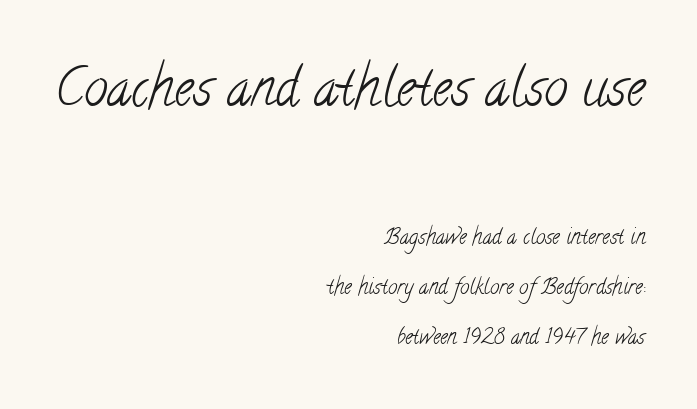
Q: Is the text bold? A: No.
Q: Is the text underlined? A: No.
Q: How is the paragraph aligned? A: Right-aligned.
Q: Is the spacing between letters normal or unusually wide? A: Normal.
Q: Is the spacing between lines tight, normal or loose? A: Loose.
Q: Which block of text is set in a larger size, the first (top) or the second (bottom)? A: The first (top) one.
Q: Width (condensed, normal, or wide)? A: Condensed.
Q: Stroke contrast? A: Low.
Q: x-height? A: Small.
Q: Monospaced? A: No.
